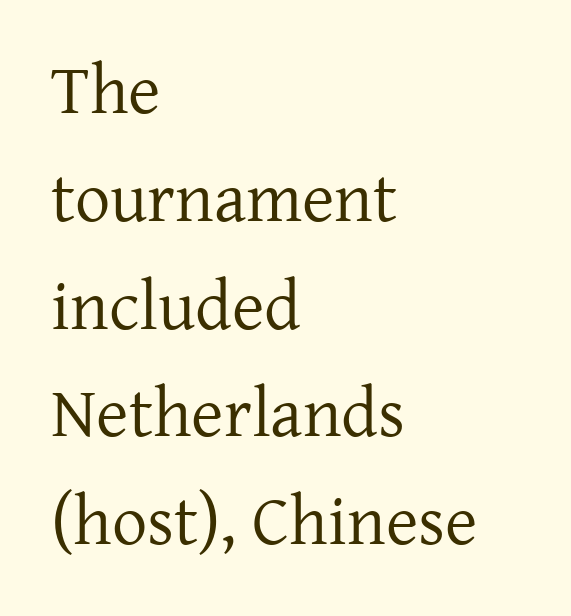
{"serif": "yes", "italic": "no", "bold": "no", "weight": "regular", "width": "normal", "stroke_contrast": "low", "x_height": "medium", "monospaced": "no", "underline": "no", "align": "left", "line_spacing": "normal", "line_spacing_ratio": 1.54, "letter_spacing": "normal", "letter_spacing_em": 0.0, "glyph_px": 70}
